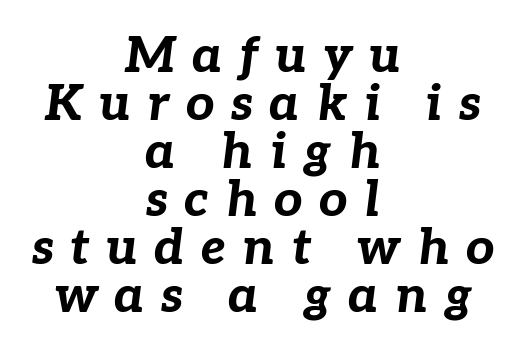
{"italic": "yes", "lean": "right", "slant_degrees": 7, "bold": "yes", "weight": "bold", "width": "normal", "stroke_contrast": "low", "x_height": "medium", "monospaced": "no", "underline": "no", "align": "center", "line_spacing": "tight", "line_spacing_ratio": 0.96, "letter_spacing": "wide", "letter_spacing_em": 0.33, "glyph_px": 50}
